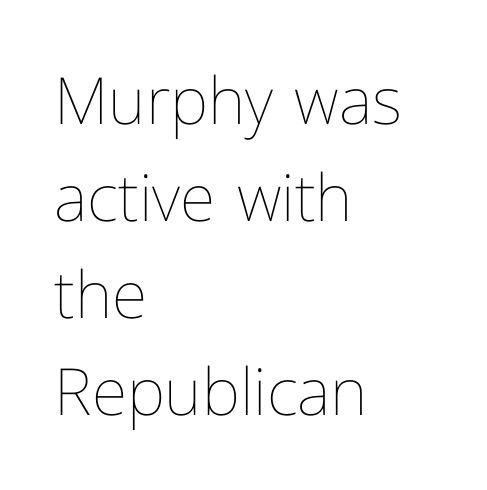
{"italic": "no", "bold": "no", "weight": "thin", "width": "normal", "stroke_contrast": "low", "x_height": "medium", "monospaced": "no", "underline": "no", "align": "left", "line_spacing": "normal", "line_spacing_ratio": 1.49, "letter_spacing": "normal", "letter_spacing_em": 0.0, "glyph_px": 65}
